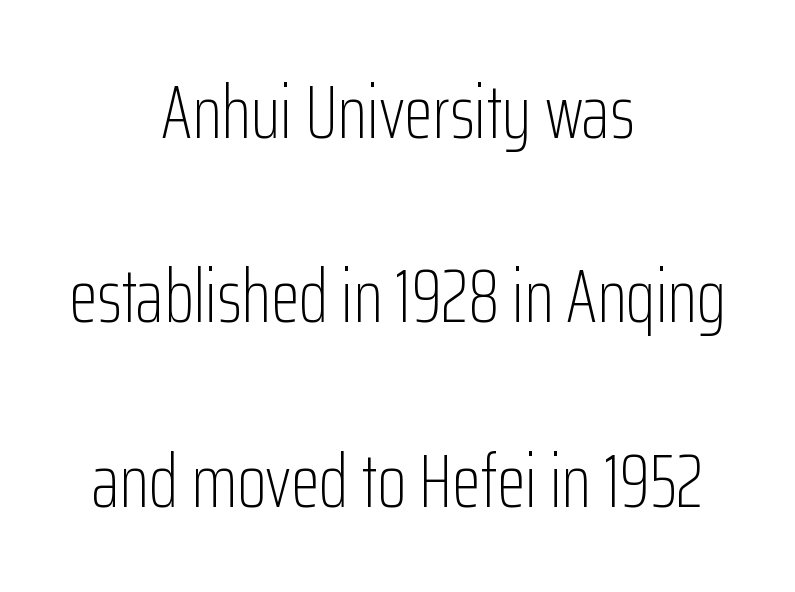
{"serif": "no", "italic": "no", "bold": "no", "weight": "light", "width": "condensed", "stroke_contrast": "low", "x_height": "medium", "monospaced": "no", "underline": "no", "align": "center", "line_spacing": "loose", "line_spacing_ratio": 2.46, "letter_spacing": "normal", "letter_spacing_em": 0.0, "glyph_px": 75}
